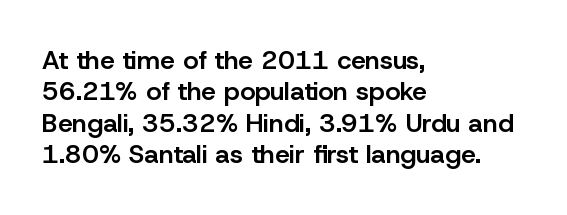
Here the glyphs are tracked normally, forming tight word shapes. Posture: vertical. Quick note: underline off. In CSS terms this would be text-align: left. This is moderately heavy type, rendered in semibold.
